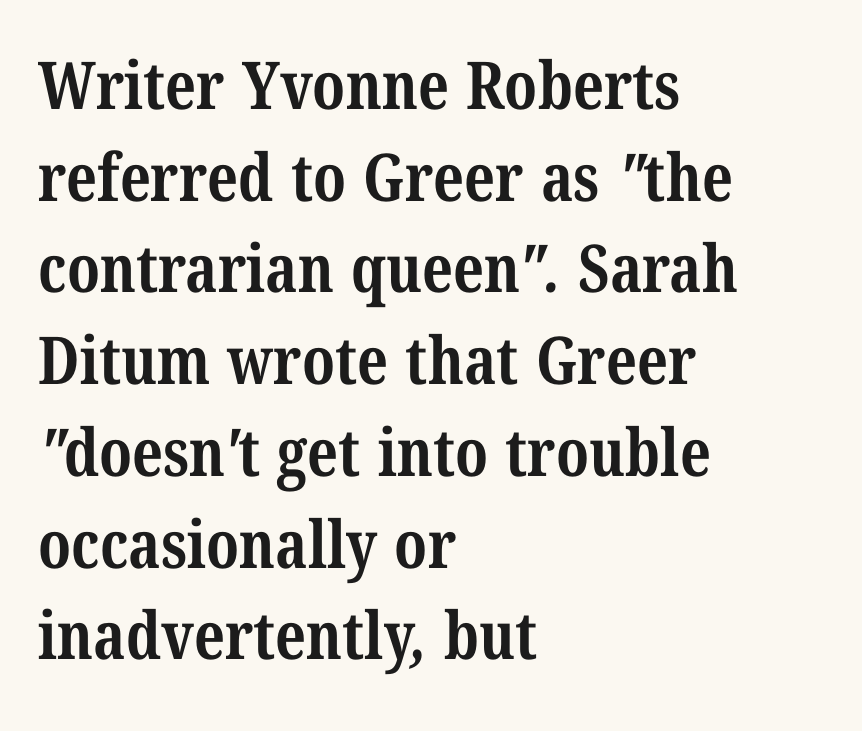
Quick note: underline off. Weight check: bold — yes, fully. The rendering shows small feet on the letterforms — a serif design. One-word summary of the alignment: left. Spacing verdict: proportional, widths tailored to each character.
